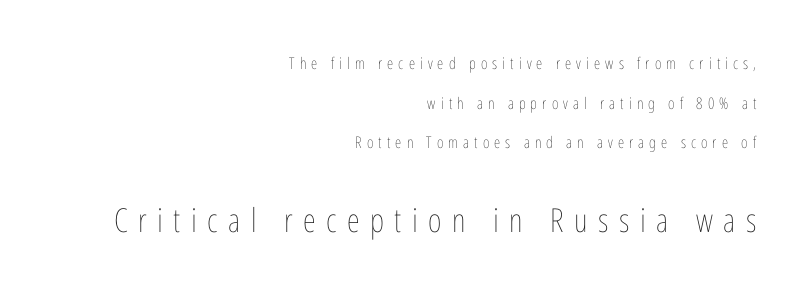
Bare-footed words on every line. A typesetter would call this leading open, well beyond the default. Line ends are locked; line starts wander. The later block is typeset at a bigger size than the earlier block.
